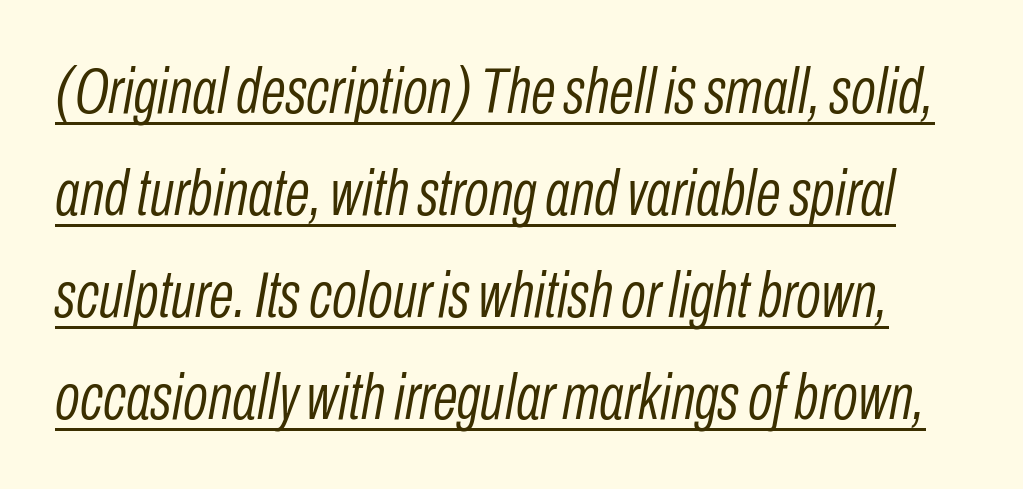
{"italic": "yes", "lean": "right", "slant_degrees": 10, "bold": "no", "weight": "light", "width": "condensed", "stroke_contrast": "low", "x_height": "medium", "monospaced": "no", "underline": "yes", "line_spacing": "normal", "line_spacing_ratio": 1.57, "letter_spacing": "normal", "letter_spacing_em": 0.0, "glyph_px": 65}
